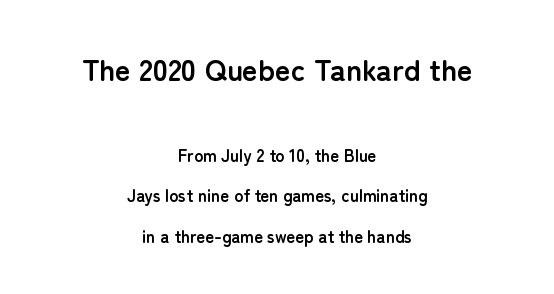
Q: Is the text bold? A: Yes.
Q: Is the text italic (slanted)? A: No, it is upright.
Q: Is the typeface a serif or a sans-serif typeface? A: Sans-serif.
Q: Is the text underlined? A: No.
Q: How is the paragraph aligned? A: Centered.
Q: Is the spacing between letters normal or unusually wide? A: Normal.
Q: Is the spacing between lines tight, normal or loose? A: Loose.
Q: Which block of text is set in a larger size, the first (top) or the second (bottom)? A: The first (top) one.
Q: Width (condensed, normal, or wide)? A: Normal.
Q: Stroke contrast? A: Low.
Q: x-height? A: Medium.
Q: Monospaced? A: No.
